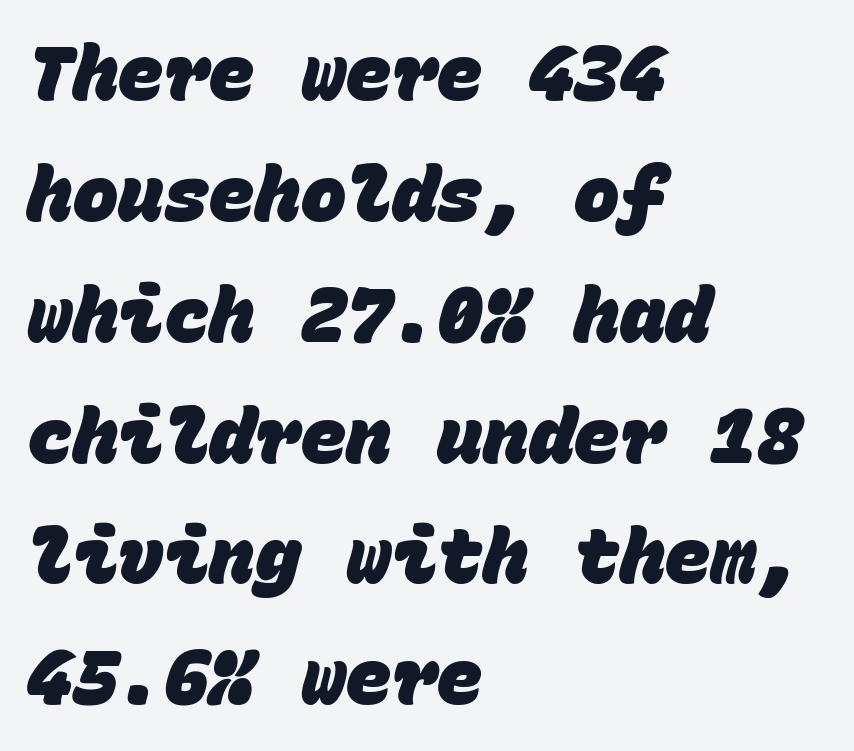
Q: Is the text bold? A: Yes.
Q: Is the typeface a serif or a sans-serif typeface? A: Sans-serif.
Q: Is the text underlined? A: No.
Q: How is the paragraph aligned? A: Left-aligned.
Q: Is the spacing between letters normal or unusually wide? A: Normal.
Q: Is the spacing between lines tight, normal or loose? A: Normal.
Q: Width (condensed, normal, or wide)? A: Normal.
Q: Stroke contrast? A: Low.
Q: x-height? A: Large.
Q: Monospaced? A: Yes.
